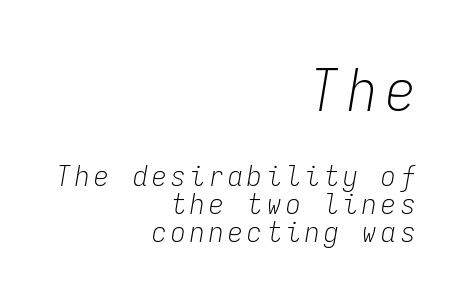
The passage shown begins with its larger block and ends with its smaller one. Decoration check: the copy has no underline. Unbolded letterforms with no extra heft. Slanted lettering throughout.
